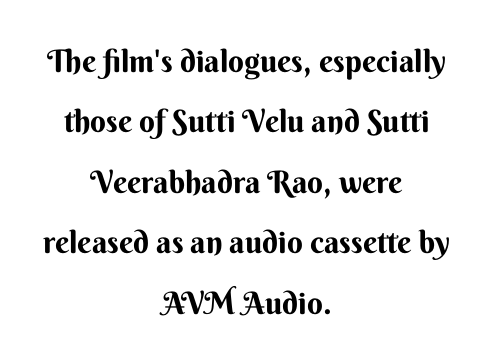
Q: Is the text bold? A: Yes.
Q: Is the text italic (slanted)? A: No, it is upright.
Q: Is the typeface a serif or a sans-serif typeface? A: Sans-serif.
Q: Is the text underlined? A: No.
Q: How is the paragraph aligned? A: Centered.
Q: Is the spacing between letters normal or unusually wide? A: Normal.
Q: Is the spacing between lines tight, normal or loose? A: Loose.
Q: Width (condensed, normal, or wide)? A: Normal.
Q: Stroke contrast? A: Medium.
Q: x-height? A: Small.
Q: Monospaced? A: No.
